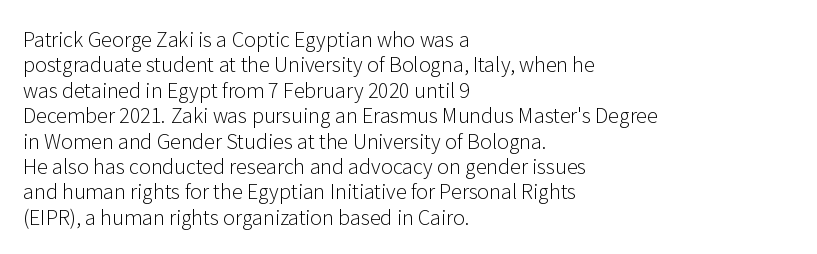
The rows are spaced the way most documents space them. Weight: in the light-to-regular range. Each word holds together tightly as a unit, with standard inter-letter gaps. Nobody drew a line under any word here.
